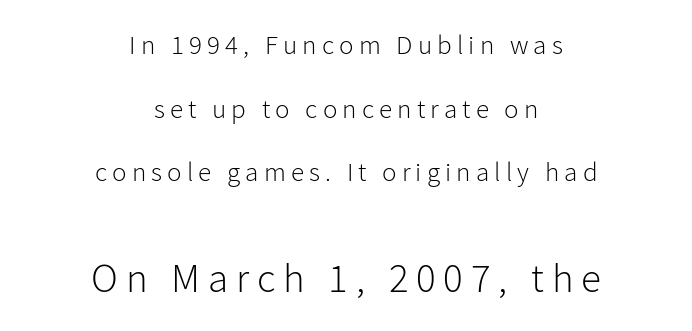
This is the regular roman posture of the typeface. The characters display no serif detailing; their extremities are plain. You could not count columns in this text — the font is proportionally spaced. Is there much room between lines? Yes — plenty of vertical air separates them.
